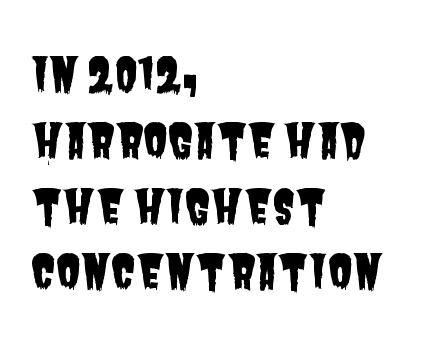
The image shows 46 px condensed sans-serif type; set left-aligned, normal line spacing (1.43x), normal letter spacing, not underlined; low stroke contrast and a large x-height.
